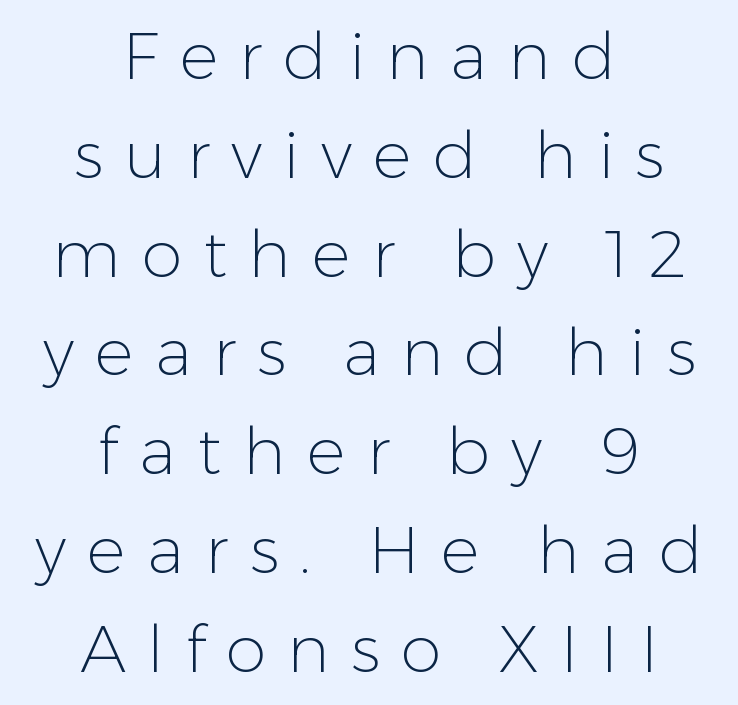
The image shows 65 px light sans-serif type, upright; set centered, normal line spacing (1.52x), unusually wide letter spacing (+0.33 em), not underlined; low stroke contrast and a medium x-height.
